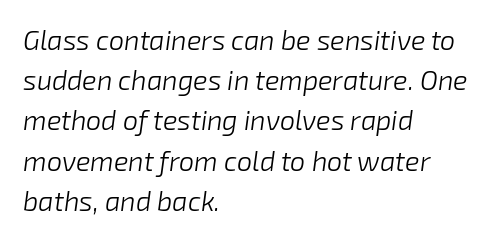
This is not heavy type; no bold has been used. Italic? Definitely — the glyphs are oblique. Inter-character spacing is left at the font's built-in metrics. Left-aligned paragraph, ragged on the right. The leading is moderate, giving the passage an even texture.
